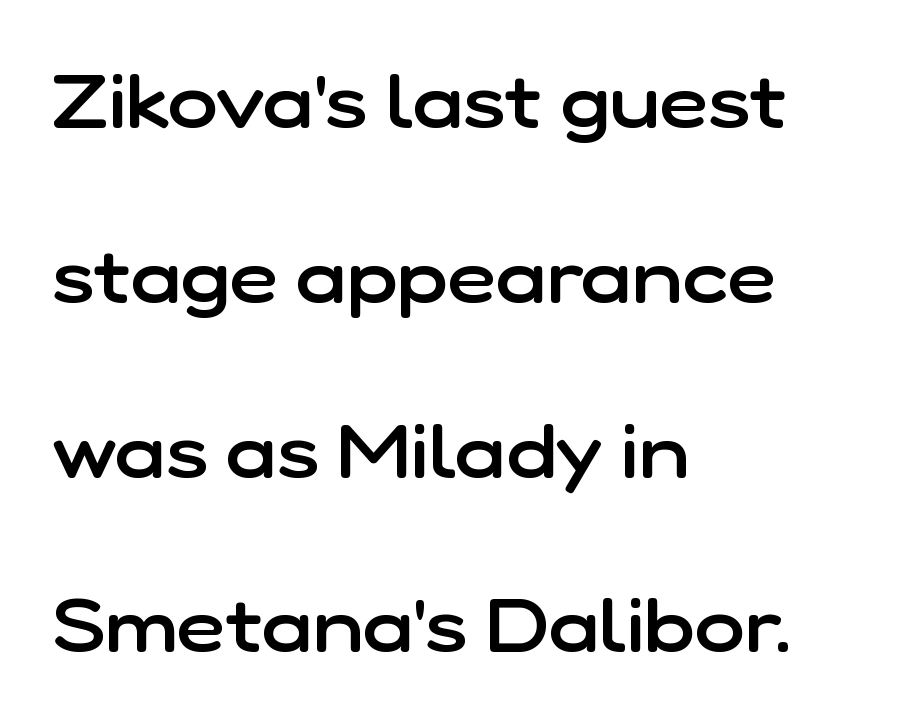
Emphasis by weight is partial: semibold. The block of text is sparse from top to bottom, with ample space between rows. These lines are rendered in a variable-pitch font. Where is the straight margin? On the left. Posture: straight, roman, zero tilt. Letters rest on an invisible, unmarked baseline.
